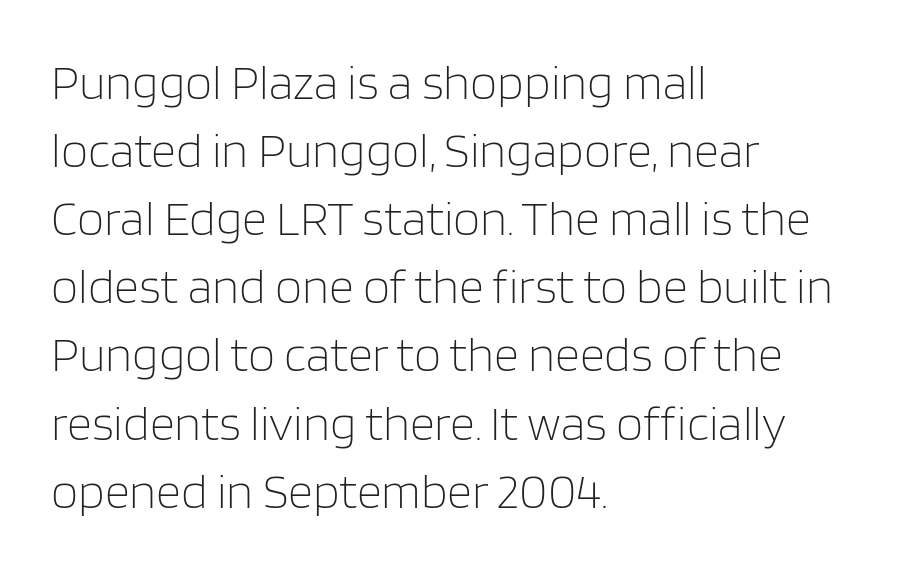
Q: Is the text bold? A: No.
Q: Is the text italic (slanted)? A: No, it is upright.
Q: Is the typeface a serif or a sans-serif typeface? A: Sans-serif.
Q: Is the text underlined? A: No.
Q: How is the paragraph aligned? A: Left-aligned.
Q: Is the spacing between letters normal or unusually wide? A: Normal.
Q: Is the spacing between lines tight, normal or loose? A: Normal.
Q: Width (condensed, normal, or wide)? A: Normal.
Q: Stroke contrast? A: Low.
Q: x-height? A: Large.
Q: Monospaced? A: No.
